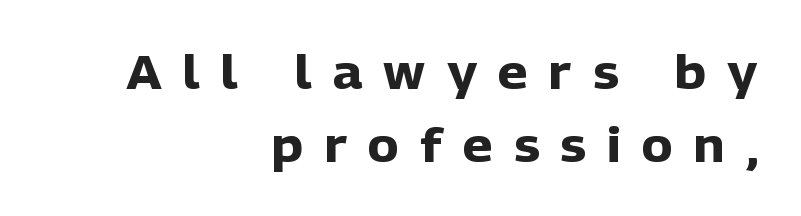
Underline: absent. Evenly set lines give the paragraph a standard silhouette. The characters look thick and weighty, a clear bold. No feet cap the strokes, marking this as sans-serif type.
